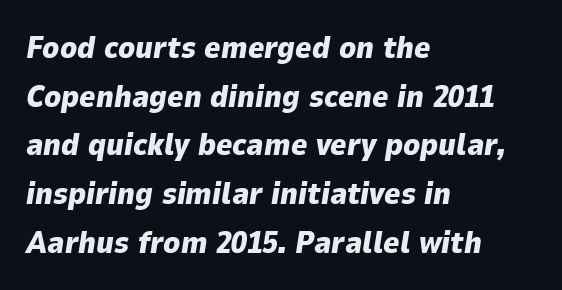
This rendering features lettering with no underline. Is the letter spacing exaggerated? No — it looks like the ordinary default. Line beginnings align vertically; line endings do not. Tall strokes in this sample are angled rather than plumb. The strokes are fattened all the way to bold. The designer left line spacing at the default.
